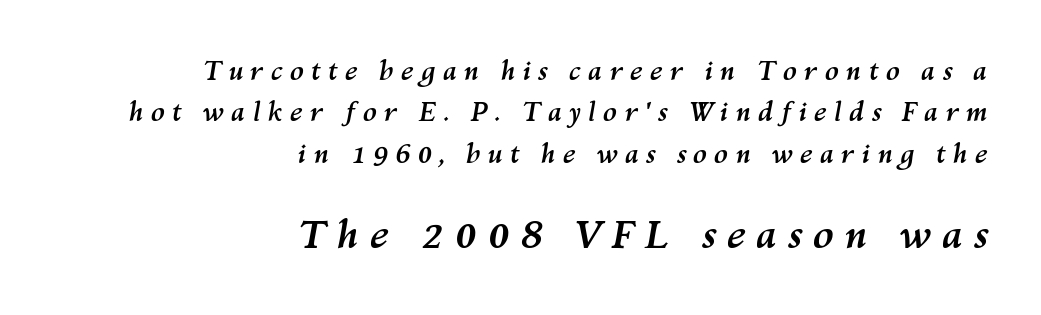
{"italic": "yes", "lean": "right", "slant_degrees": 10, "bold": "yes", "weight": "semibold", "width": "normal", "stroke_contrast": "medium", "x_height": "medium", "monospaced": "no", "underline": "no", "align": "right", "line_spacing": "normal", "line_spacing_ratio": 1.59, "letter_spacing": "wide", "letter_spacing_em": 0.26, "larger_block": "second", "size_ratio": 1.5, "glyph_px": 39}
